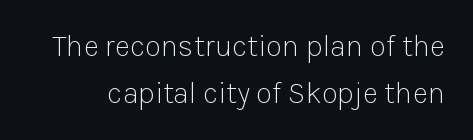
The image shows 30 px light sans-serif type, upright; set normal line spacing (1.58x), normal letter spacing, not underlined; low stroke contrast and a medium x-height.
